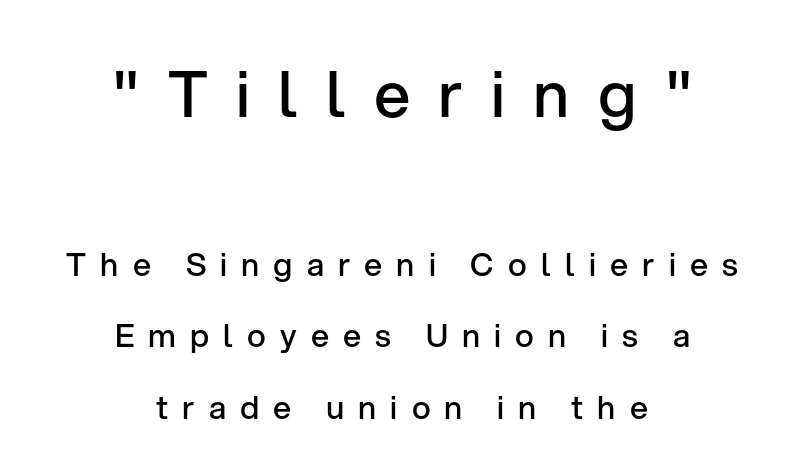
The image shows 64 px semibold sans-serif type, upright; set centered, loose line spacing (2.23x), unusually wide letter spacing (+0.44 em), not underlined; the first (top) block is 2.0x larger; low stroke contrast and a medium x-height.
